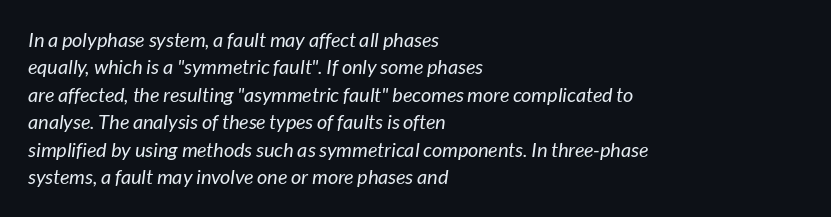
{"bold": "no", "underline": "no", "align": "left", "line_spacing": "normal", "line_spacing_ratio": 1.37, "letter_spacing": "normal", "letter_spacing_em": 0.0, "glyph_px": 20}
